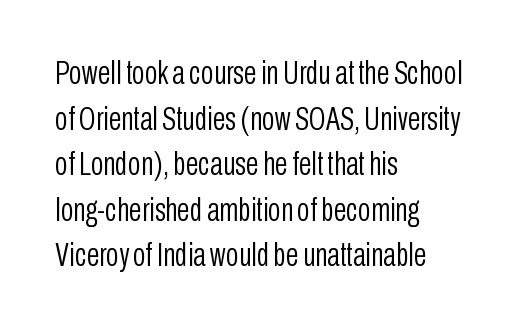
Q: Is the text bold? A: No.
Q: Is the text italic (slanted)? A: No, it is upright.
Q: Is the typeface a serif or a sans-serif typeface? A: Sans-serif.
Q: Is the text underlined? A: No.
Q: How is the paragraph aligned? A: Left-aligned.
Q: Is the spacing between letters normal or unusually wide? A: Normal.
Q: Is the spacing between lines tight, normal or loose? A: Normal.
Q: Width (condensed, normal, or wide)? A: Condensed.
Q: Stroke contrast? A: Low.
Q: x-height? A: Medium.
Q: Monospaced? A: No.
